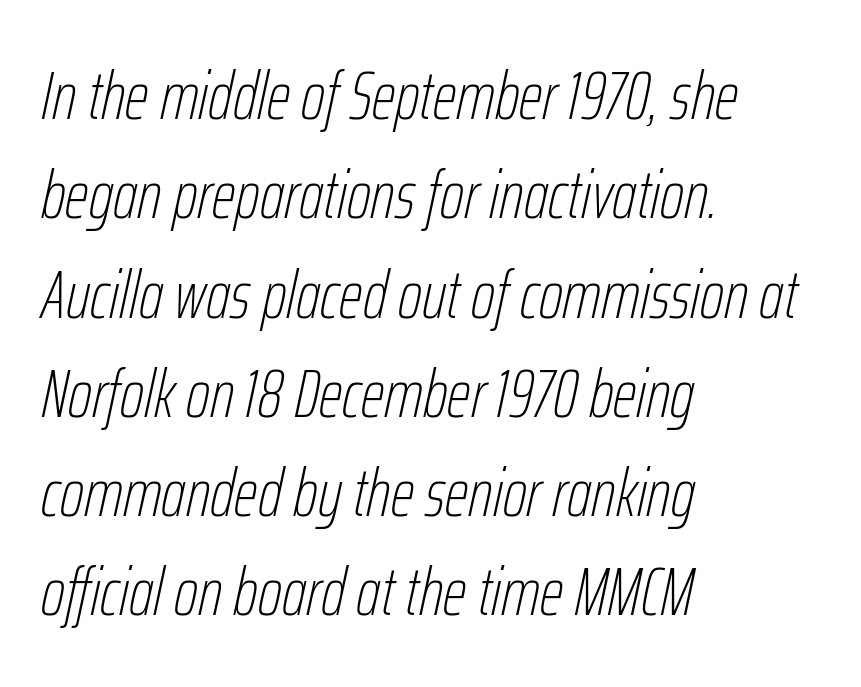
Anything drawn beneath the words? Only blank space. These lines are rendered in a variable-pitch font. What stands out about the letter spacing? Nothing — it is the standard amount. Unbolded letterforms with no extra heft. Each line starts at the same left margin while the right side varies.
